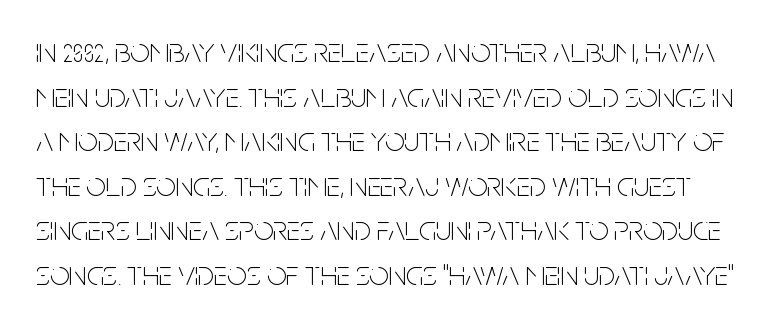
Descenders are the only things crossing below the line. Is this a fixed-width face? No — the glyphs have proportional, varying widths. In terms of posture, this sample is upright. Nothing heavy about these letters — not bold at all. The vertical gap from one line to the next is medium.
